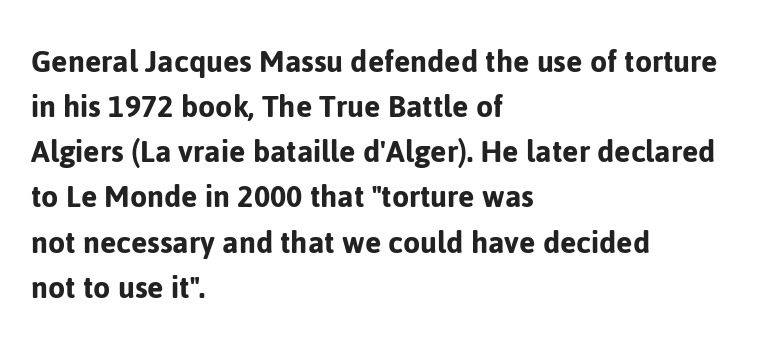
{"serif": "no", "italic": "no", "width": "normal", "stroke_contrast": "low", "x_height": "medium", "monospaced": "no", "underline": "no", "align": "left", "line_spacing": "normal", "line_spacing_ratio": 1.29, "letter_spacing": "normal", "letter_spacing_em": 0.0, "glyph_px": 35}
